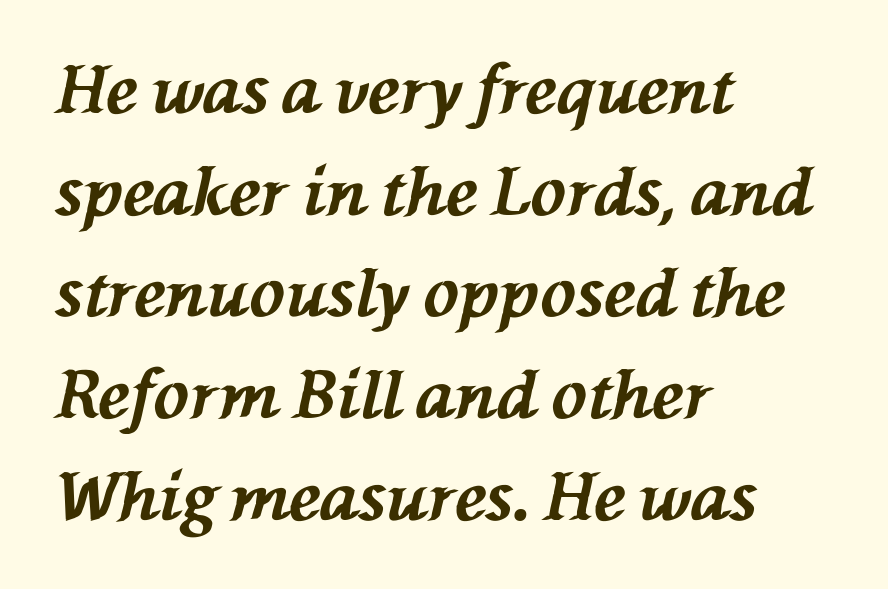
{"italic": "yes", "lean": "left", "slant_degrees": 76, "bold": "yes", "weight": "bold", "width": "normal", "stroke_contrast": "medium", "x_height": "medium", "monospaced": "no", "underline": "no", "align": "left", "line_spacing": "normal", "line_spacing_ratio": 1.54, "letter_spacing": "normal", "letter_spacing_em": 0.0, "glyph_px": 66}
